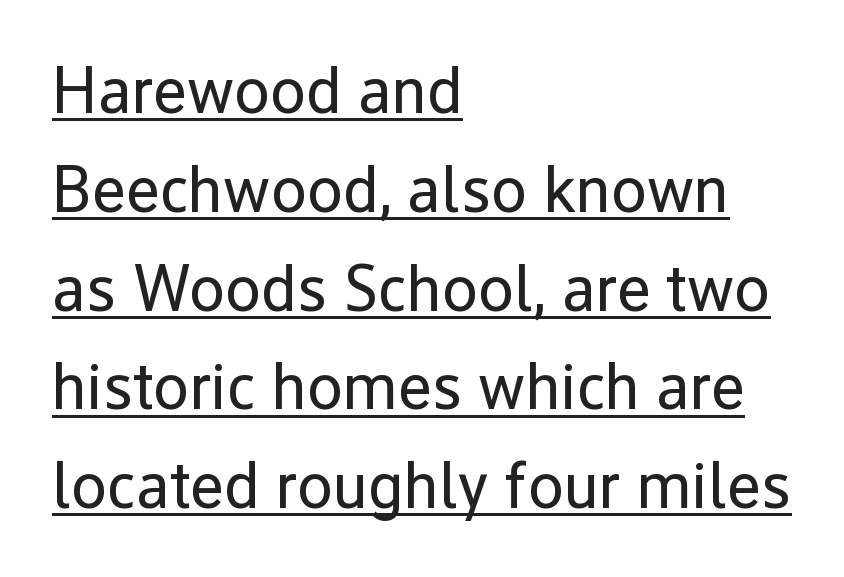
The image shows 65 px regular-weight sans-serif type, upright; set left-aligned, normal line spacing (1.52x), normal letter spacing, underlined; low stroke contrast and a medium x-height.
